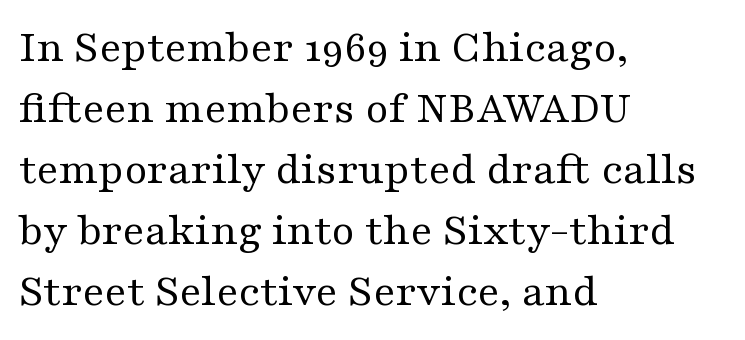
Q: Is the text bold? A: No.
Q: Is the text italic (slanted)? A: No, it is upright.
Q: Is the typeface a serif or a sans-serif typeface? A: Serif.
Q: Is the text underlined? A: No.
Q: How is the paragraph aligned? A: Left-aligned.
Q: Is the spacing between letters normal or unusually wide? A: Normal.
Q: Is the spacing between lines tight, normal or loose? A: Normal.
Q: Width (condensed, normal, or wide)? A: Wide.
Q: Stroke contrast? A: Medium.
Q: x-height? A: Medium.
Q: Monospaced? A: No.
